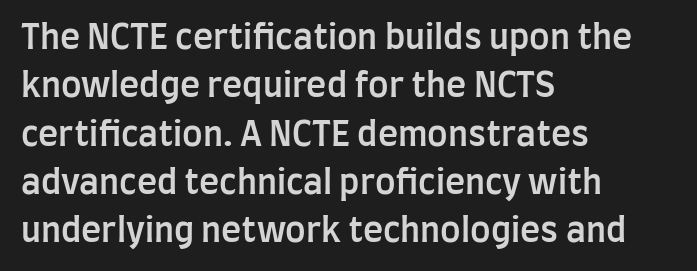
The image shows 34 px semibold, condensed sans-serif type, upright; set left-aligned, normal line spacing (1.42x), normal letter spacing, not underlined; low stroke contrast and a large x-height.
